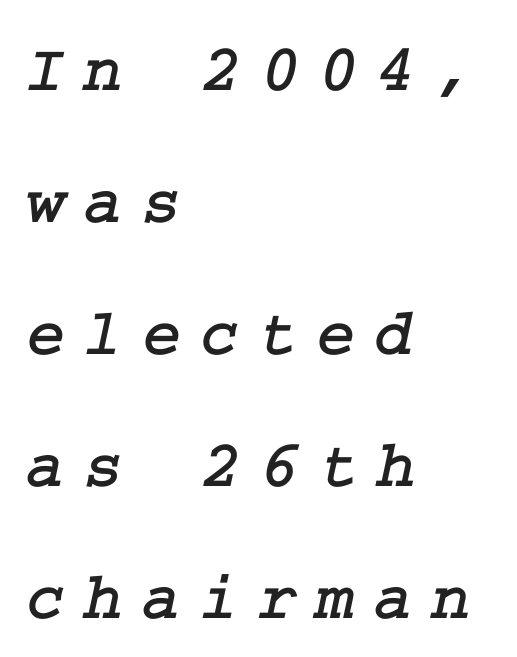
Q: Is the typeface a serif or a sans-serif typeface? A: Serif.
Q: Is the text underlined? A: No.
Q: How is the paragraph aligned? A: Left-aligned.
Q: Is the spacing between letters normal or unusually wide? A: Unusually wide.
Q: Is the spacing between lines tight, normal or loose? A: Loose.
Q: Width (condensed, normal, or wide)? A: Normal.
Q: Stroke contrast? A: Low.
Q: x-height? A: Medium.
